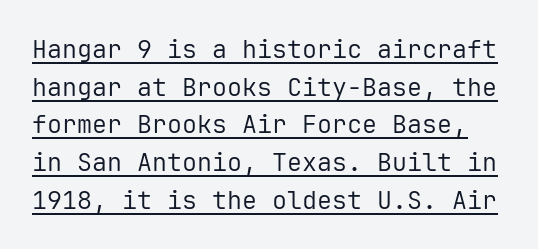
Ascenders rise straight up at ninety degrees. The rows are spaced the way most documents space them. Inter-character spacing is left at the font's built-in metrics. In designer terms, the underline attribute is active on this setting.
